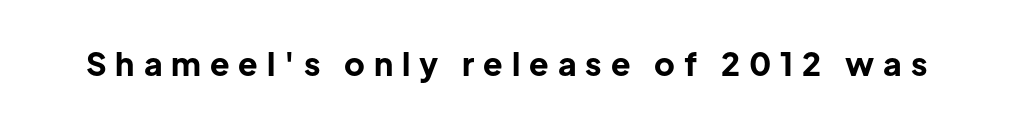
Q: Is the text bold? A: Yes.
Q: Is the text italic (slanted)? A: No, it is upright.
Q: Is the typeface a serif or a sans-serif typeface? A: Sans-serif.
Q: Is the text underlined? A: No.
Q: Is the spacing between letters normal or unusually wide? A: Unusually wide.
Q: Width (condensed, normal, or wide)? A: Normal.
Q: Stroke contrast? A: Low.
Q: x-height? A: Medium.
Q: Monospaced? A: No.
